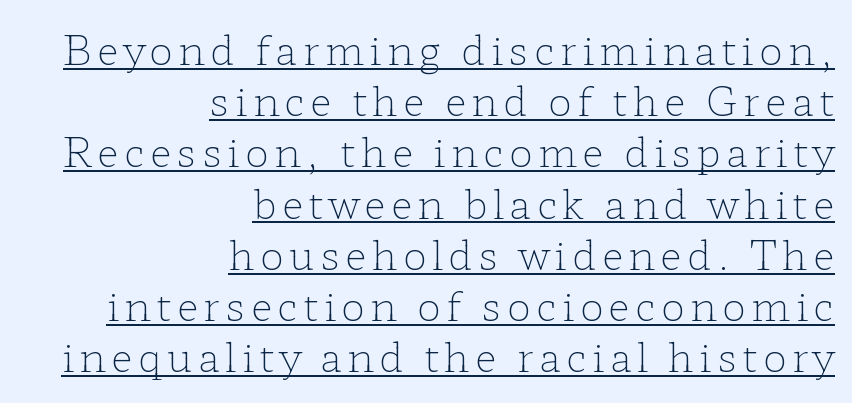
Q: Is the text bold? A: No.
Q: Is the text italic (slanted)? A: No, it is upright.
Q: Is the typeface a serif or a sans-serif typeface? A: Serif.
Q: Is the text underlined? A: Yes.
Q: How is the paragraph aligned? A: Right-aligned.
Q: Is the spacing between lines tight, normal or loose? A: Normal.
Q: Width (condensed, normal, or wide)? A: Wide.
Q: Stroke contrast? A: Low.
Q: x-height? A: Medium.
Q: Monospaced? A: No.
